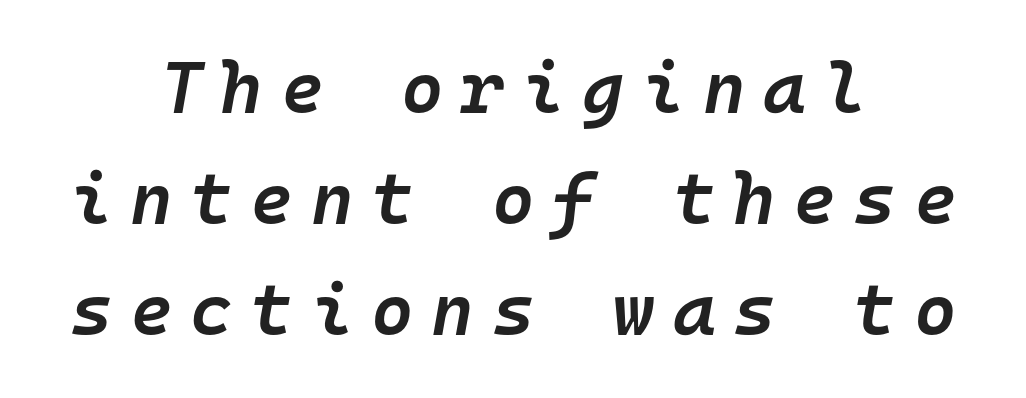
{"italic": "yes", "lean": "right", "slant_degrees": 10, "bold": "semi", "weight": "semibold", "width": "normal", "stroke_contrast": "low", "x_height": "medium", "monospaced": "yes", "underline": "no", "align": "center", "line_spacing": "normal", "line_spacing_ratio": 1.52, "letter_spacing": "wide", "letter_spacing_em": 0.24, "glyph_px": 73}
